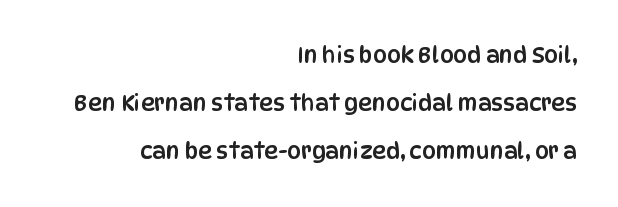
{"italic": "no", "underline": "no", "align": "right", "line_spacing": "loose", "line_spacing_ratio": 2.19, "letter_spacing": "normal", "letter_spacing_em": 0.0, "glyph_px": 22}
